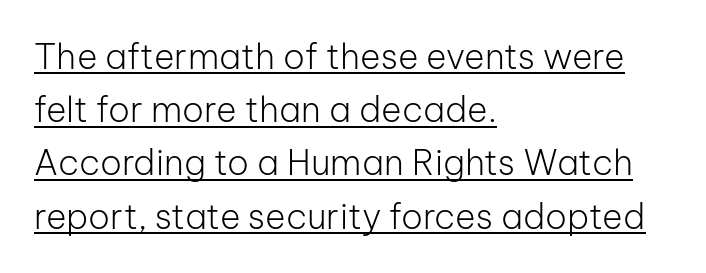
The image shows 35 px light sans-serif type, upright; set left-aligned, normal line spacing (1.52x), normal letter spacing, underlined; low stroke contrast and a medium x-height.
